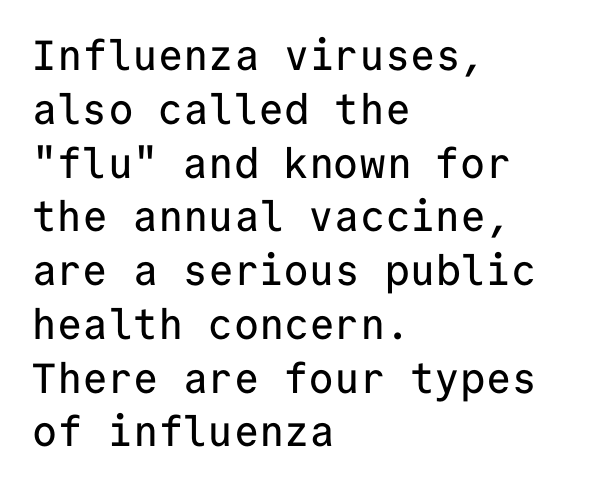
Q: Is the text italic (slanted)? A: No, it is upright.
Q: Is the typeface a serif or a sans-serif typeface? A: Sans-serif.
Q: Is the text underlined? A: No.
Q: How is the paragraph aligned? A: Left-aligned.
Q: Is the spacing between letters normal or unusually wide? A: Normal.
Q: Is the spacing between lines tight, normal or loose? A: Normal.
Q: Width (condensed, normal, or wide)? A: Normal.
Q: Stroke contrast? A: Low.
Q: x-height? A: Medium.
Q: Monospaced? A: Yes.
